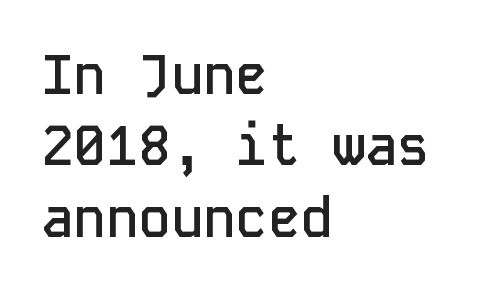
The image shows 54 px semibold sans-serif type, upright, monospaced; set left-aligned, normal line spacing (1.32x), normal letter spacing, not underlined; low stroke contrast and a medium x-height.
